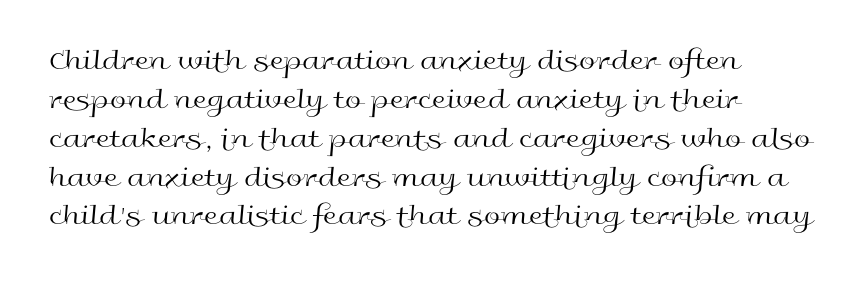
The image shows 29 px regular-weight, wide sans-serif type, upright; set normal line spacing (1.34x), normal letter spacing, not underlined; a medium x-height.
